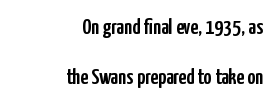
{"italic": "no", "underline": "no", "align": "right", "line_spacing": "loose", "line_spacing_ratio": 2.26, "letter_spacing": "normal", "letter_spacing_em": 0.0, "glyph_px": 22}
